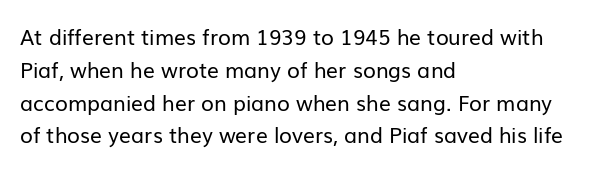
{"italic": "no", "bold": "no", "underline": "no", "align": "left", "line_spacing": "normal", "line_spacing_ratio": 1.56, "letter_spacing": "normal", "letter_spacing_em": 0.0, "glyph_px": 21}
